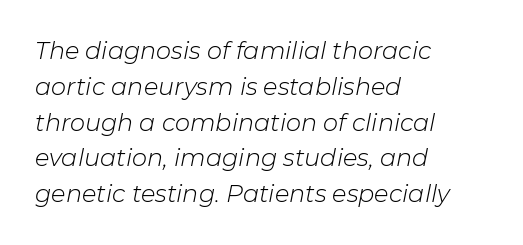
Q: Is the text bold? A: No.
Q: Is the text italic (slanted)? A: Yes, it leans right by about 11 degrees.
Q: Is the text underlined? A: No.
Q: How is the paragraph aligned? A: Left-aligned.
Q: Is the spacing between letters normal or unusually wide? A: Normal.
Q: Is the spacing between lines tight, normal or loose? A: Normal.
